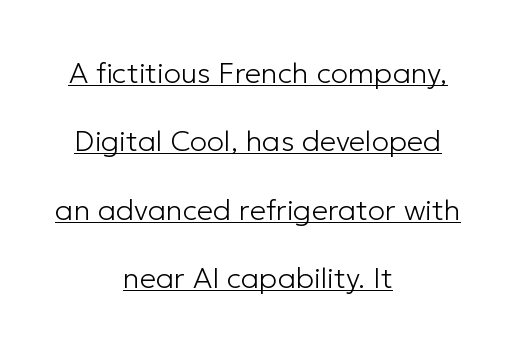
Q: Is the text bold? A: No.
Q: Is the text italic (slanted)? A: No, it is upright.
Q: Is the typeface a serif or a sans-serif typeface? A: Sans-serif.
Q: Is the text underlined? A: Yes.
Q: How is the paragraph aligned? A: Centered.
Q: Is the spacing between letters normal or unusually wide? A: Normal.
Q: Is the spacing between lines tight, normal or loose? A: Loose.
Q: Width (condensed, normal, or wide)? A: Normal.
Q: Stroke contrast? A: Low.
Q: x-height? A: Medium.
Q: Monospaced? A: No.
